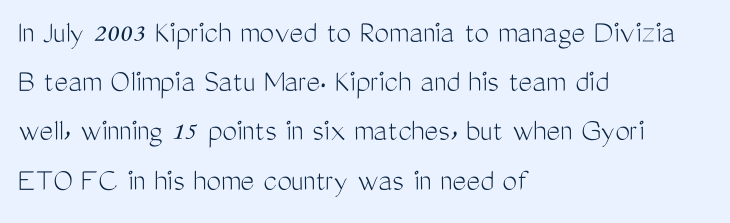
Q: Is the text bold? A: No.
Q: Is the text italic (slanted)? A: No, it is upright.
Q: Is the typeface a serif or a sans-serif typeface? A: Sans-serif.
Q: Is the text underlined? A: No.
Q: How is the paragraph aligned? A: Left-aligned.
Q: Is the spacing between letters normal or unusually wide? A: Normal.
Q: Is the spacing between lines tight, normal or loose? A: Normal.
Q: Width (condensed, normal, or wide)? A: Condensed.
Q: Stroke contrast? A: Medium.
Q: x-height? A: Medium.
Q: Monospaced? A: No.
